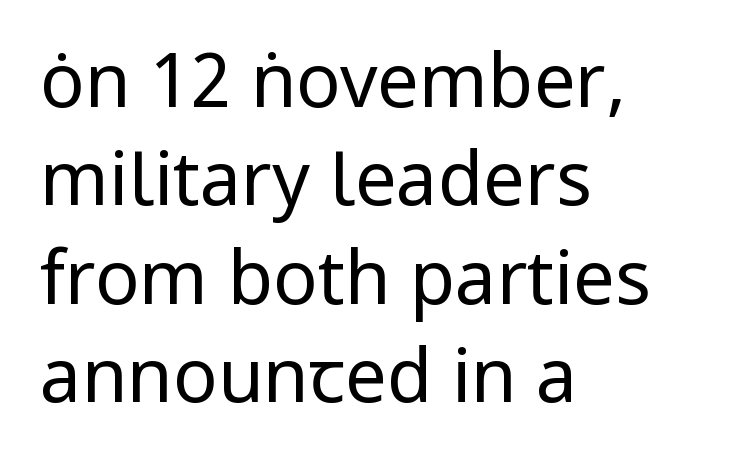
Check the space under the baseline: it is left empty. Horizontal alignment here is leftward, the default for most running prose. Tracking here is standard; glyphs follow each other at the usual distance. Is this a fixed-width face? No — the glyphs have proportional, varying widths. On a weight scale, this lands at 450 or below.
